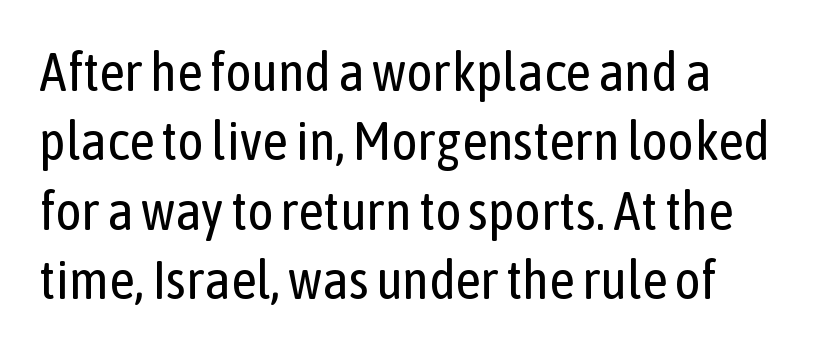
The image shows 55 px regular-weight, condensed sans-serif type, upright; set left-aligned, normal line spacing (1.26x), normal letter spacing, not underlined; low stroke contrast and a medium x-height.
